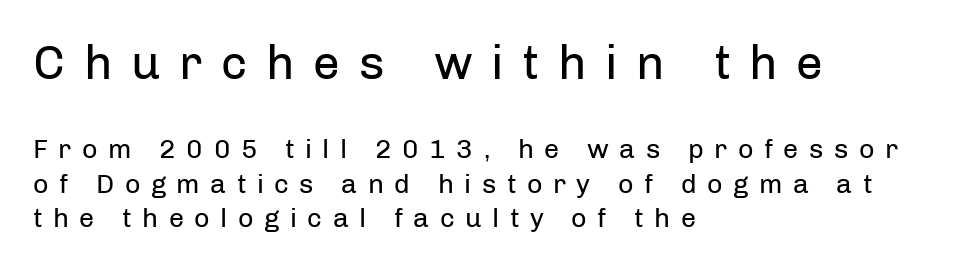
The composition opens big and finishes small. Type without underlining. You could not count columns in this text — the font is proportionally spaced. Horizontal bands of white between lines are of average thickness. Between one letter and the next there's a generous, obvious gap. Stroke terminals: plain, sans-serif.
